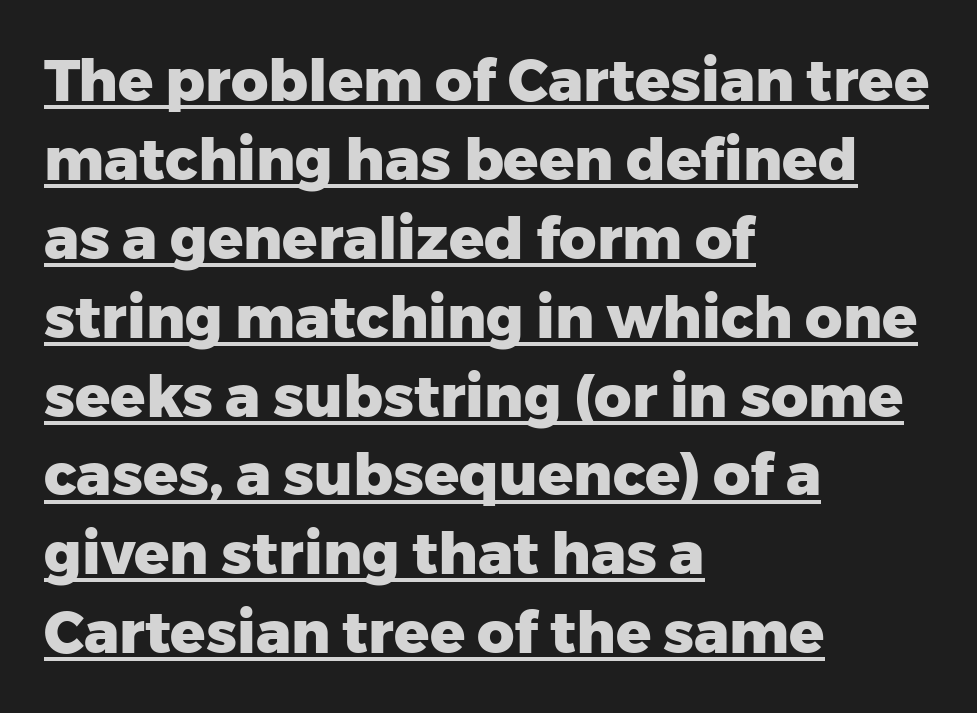
Nothing sits at the stroke ends, so this counts as sans-serif. Interline gaps are of average width in this sample. Chunky letters — that's bold for sure. The lines in this sample share a left origin and differ only in where they stop. Between one letter and the next there's only the usual sliver of space.
